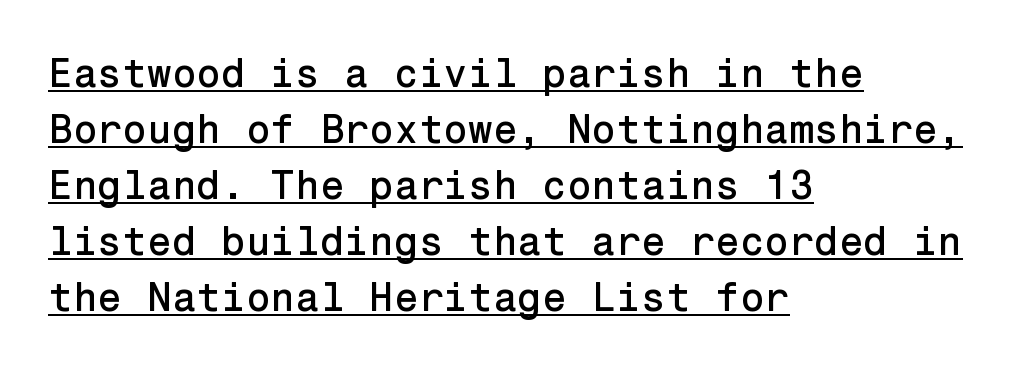
Q: Is the text italic (slanted)? A: No, it is upright.
Q: Is the typeface a serif or a sans-serif typeface? A: Sans-serif.
Q: Is the text underlined? A: Yes.
Q: How is the paragraph aligned? A: Left-aligned.
Q: Is the spacing between letters normal or unusually wide? A: Normal.
Q: Is the spacing between lines tight, normal or loose? A: Normal.
Q: Width (condensed, normal, or wide)? A: Normal.
Q: Stroke contrast? A: Low.
Q: x-height? A: Medium.
